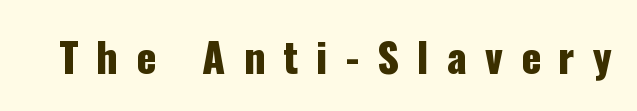
Typographically, this falls in the sans-serif category. The face used here is proportionally spaced, like ordinary book or web type. Type without underlining. What stands out about the letter spacing? Its width — letters are far apart. Notice how the stems are strictly vertical — no italics here.
